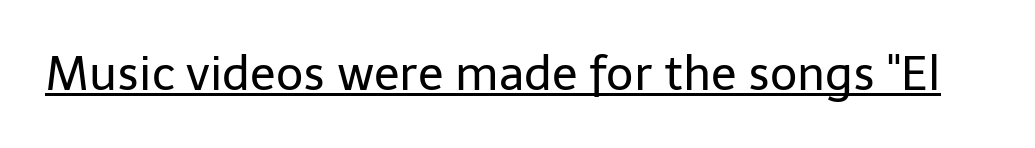
{"serif": "no", "italic": "no", "bold": "no", "weight": "regular", "width": "normal", "stroke_contrast": "low", "x_height": "medium", "monospaced": "no", "underline": "yes", "letter_spacing": "normal", "letter_spacing_em": 0.0, "glyph_px": 47}
